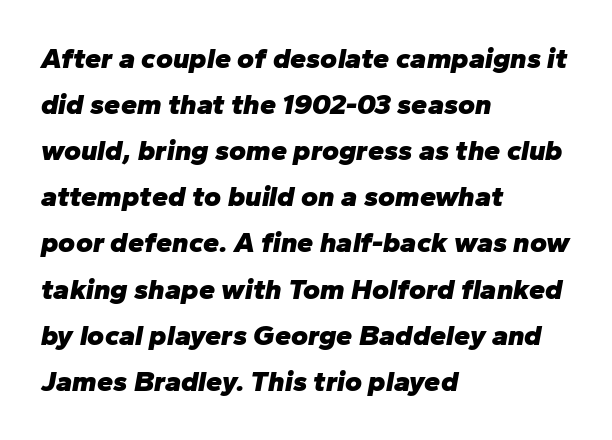
Q: Is the text bold? A: Yes.
Q: Is the text italic (slanted)? A: Yes, it leans right by about 10 degrees.
Q: Is the text underlined? A: No.
Q: How is the paragraph aligned? A: Left-aligned.
Q: Is the spacing between letters normal or unusually wide? A: Normal.
Q: Is the spacing between lines tight, normal or loose? A: Normal.
Q: Width (condensed, normal, or wide)? A: Normal.
Q: Stroke contrast? A: Low.
Q: x-height? A: Medium.
Q: Monospaced? A: No.
